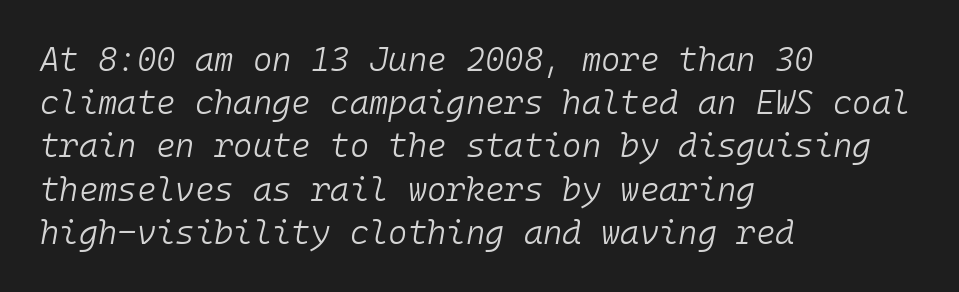
A clean baseline with only descenders dipping below it. The passage shown is typed in a monospace face where columns stay perfectly aligned. On a weight scale, this lands at 450 or below. Emphasis-style slanted type is in use. Nobody touched the tracking dial on this one.
